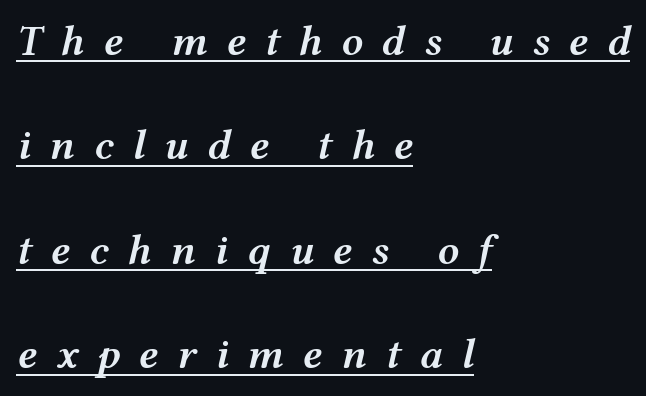
The image shows 43 px semibold, wide type, italic (leaning right); set left-aligned, loose line spacing (2.43x), unusually wide letter spacing (+0.43 em), underlined; medium stroke contrast and a medium x-height.
